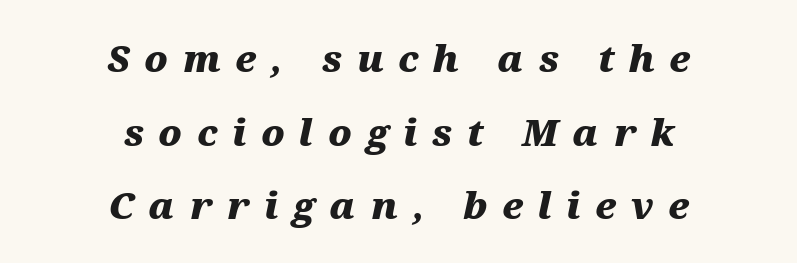
The image shows 37 px heavy, wide type, italic (leaning right); set centered, loose line spacing (1.99x), unusually wide letter spacing (+0.39 em), not underlined; medium stroke contrast and a medium x-height.
